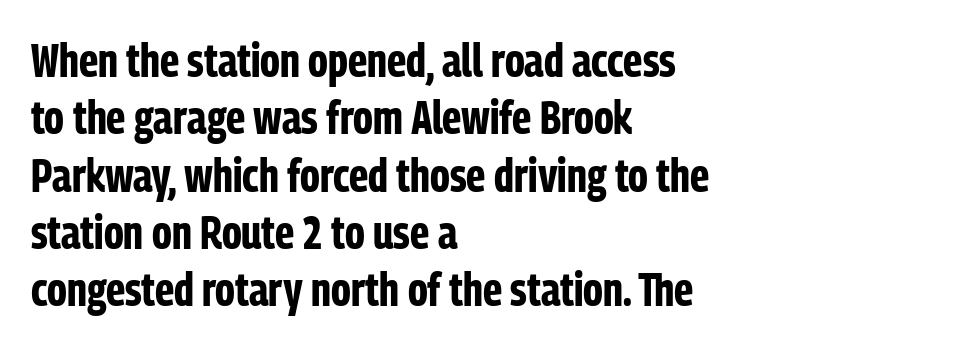
The image shows 47 px bold, condensed sans-serif type, upright; set left-aligned, line spacing 1.22x, normal letter spacing, not underlined; low stroke contrast and a medium x-height.
